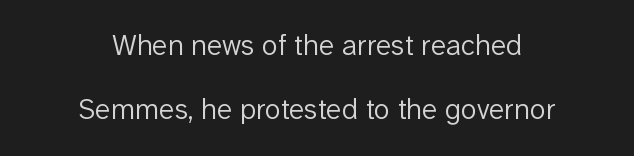
The image shows 29 px light sans-serif type, upright; set centered, loose line spacing (2.22x), normal letter spacing, not underlined; low stroke contrast and a medium x-height.
